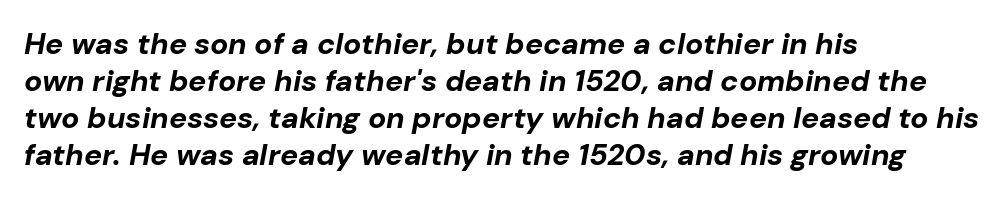
The image shows 30 px bold type, italic (leaning right); set left-aligned, line spacing 1.23x, normal letter spacing, not underlined; low stroke contrast and a medium x-height.
